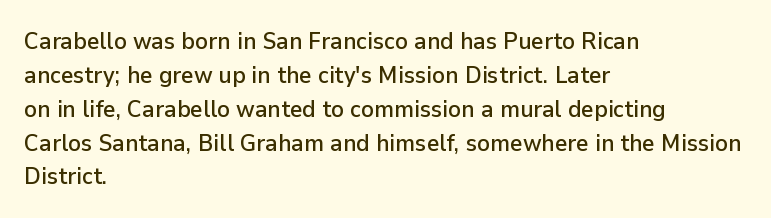
Here the glyphs are tracked normally, forming tight word shapes. A typesetter would call this leading conventional body-copy spacing. Descenders hang freely into open space. Typeset ragged right — the left edge is the straight one. Posture: upright roman.
